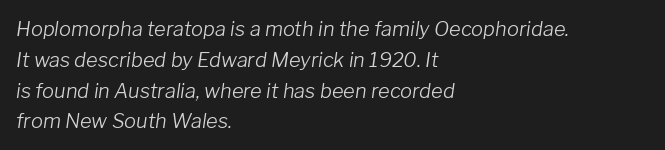
The image shows 20 px text type, italic (leaning right); set left-aligned, normal line spacing (1.54x), normal letter spacing, not underlined.
